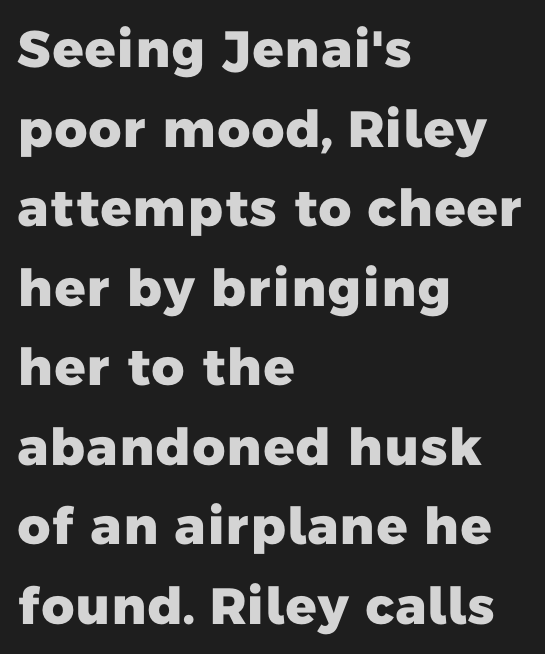
Q: Is the text bold? A: Yes.
Q: Is the typeface a serif or a sans-serif typeface? A: Sans-serif.
Q: Is the text underlined? A: No.
Q: How is the paragraph aligned? A: Left-aligned.
Q: Is the spacing between letters normal or unusually wide? A: Normal.
Q: Is the spacing between lines tight, normal or loose? A: Normal.
Q: Width (condensed, normal, or wide)? A: Normal.
Q: Stroke contrast? A: Low.
Q: x-height? A: Medium.
Q: Monospaced? A: No.
